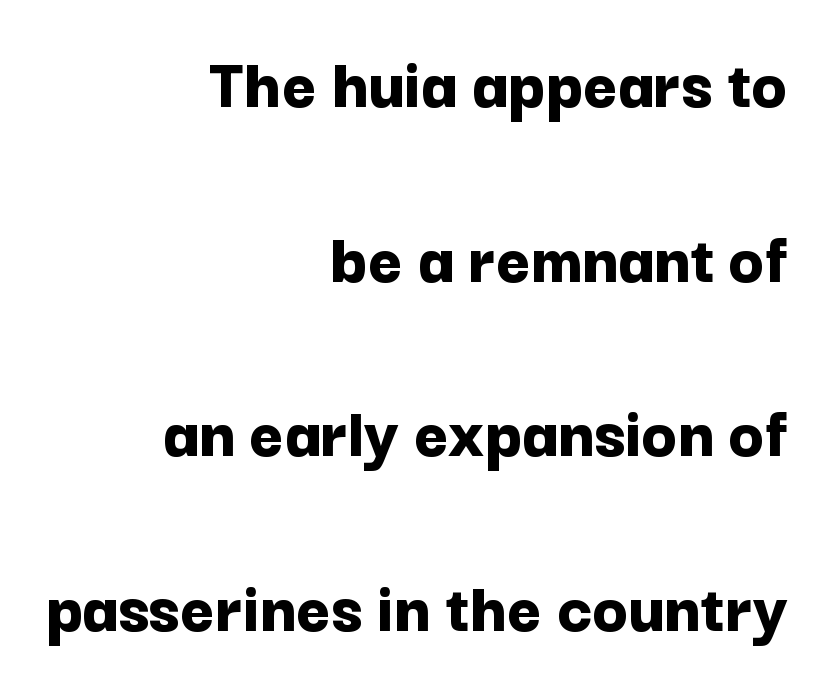
{"serif": "no", "italic": "no", "bold": "yes", "weight": "bold", "width": "normal", "stroke_contrast": "low", "x_height": "medium", "monospaced": "no", "underline": "no", "align": "right", "line_spacing": "loose", "line_spacing_ratio": 2.36, "letter_spacing": "normal", "letter_spacing_em": 0.0, "glyph_px": 74}
